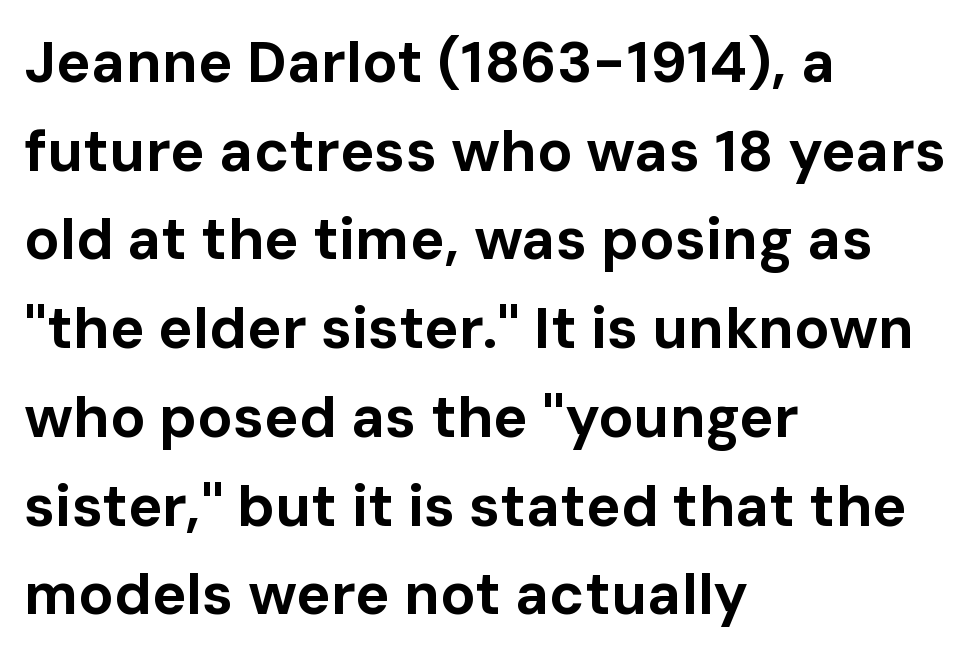
The image shows 58 px bold sans-serif type, upright; set left-aligned, normal line spacing (1.53x), normal letter spacing, not underlined; low stroke contrast and a medium x-height.
